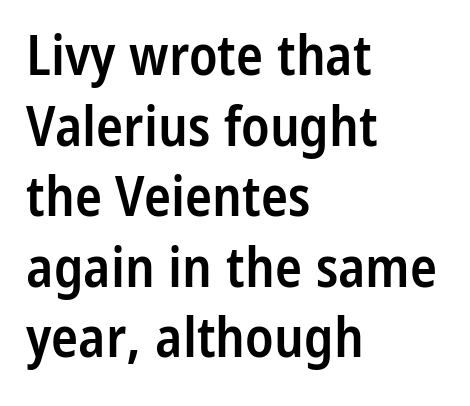
The image shows 56 px semibold, condensed sans-serif type, upright; set left-aligned, normal line spacing (1.26x), normal letter spacing, not underlined; low stroke contrast and a medium x-height.
